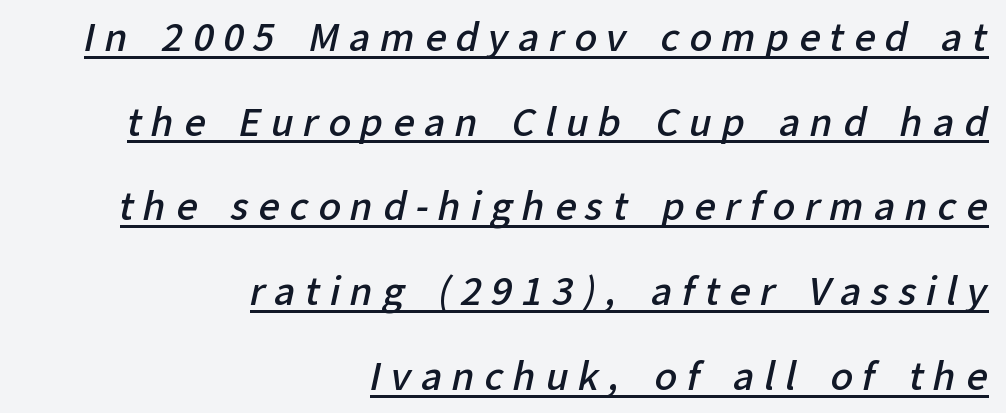
Q: Is the text bold? A: Semi-bold.
Q: Is the typeface a serif or a sans-serif typeface? A: Sans-serif.
Q: Is the text underlined? A: Yes.
Q: How is the paragraph aligned? A: Right-aligned.
Q: Is the spacing between letters normal or unusually wide? A: Unusually wide.
Q: Is the spacing between lines tight, normal or loose? A: Loose.
Q: Width (condensed, normal, or wide)? A: Normal.
Q: Stroke contrast? A: Low.
Q: x-height? A: Medium.
Q: Monospaced? A: No.
